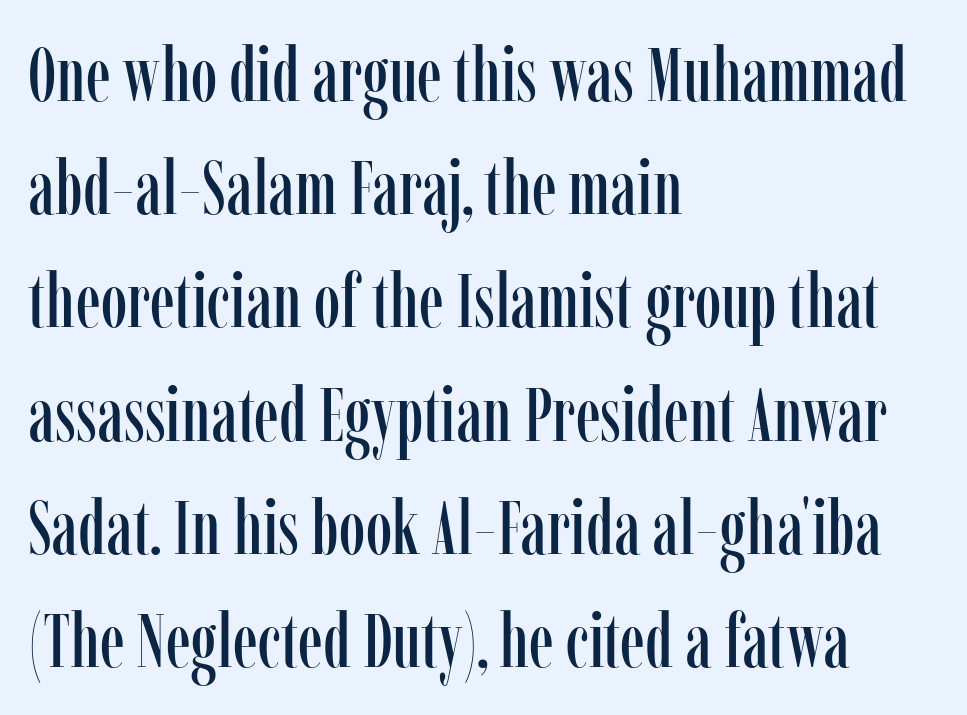
The image shows 76 px condensed serif type, upright; set left-aligned, normal line spacing (1.49x), normal letter spacing, not underlined; low stroke contrast and a medium x-height.
